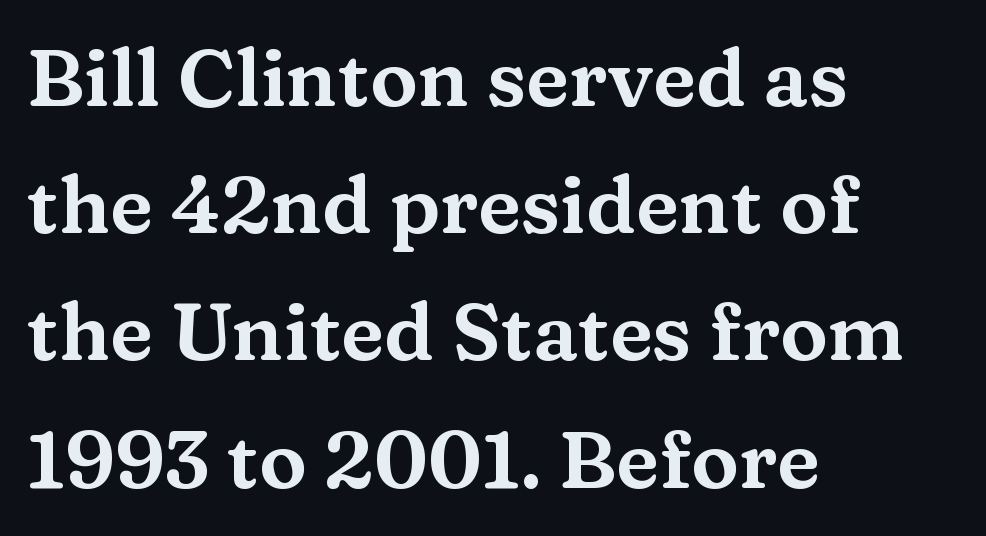
Q: Is the text italic (slanted)? A: No, it is upright.
Q: Is the typeface a serif or a sans-serif typeface? A: Serif.
Q: Is the text underlined? A: No.
Q: How is the paragraph aligned? A: Left-aligned.
Q: Is the spacing between letters normal or unusually wide? A: Normal.
Q: Is the spacing between lines tight, normal or loose? A: Normal.
Q: Width (condensed, normal, or wide)? A: Wide.
Q: Stroke contrast? A: Medium.
Q: x-height? A: Medium.
Q: Monospaced? A: No.
